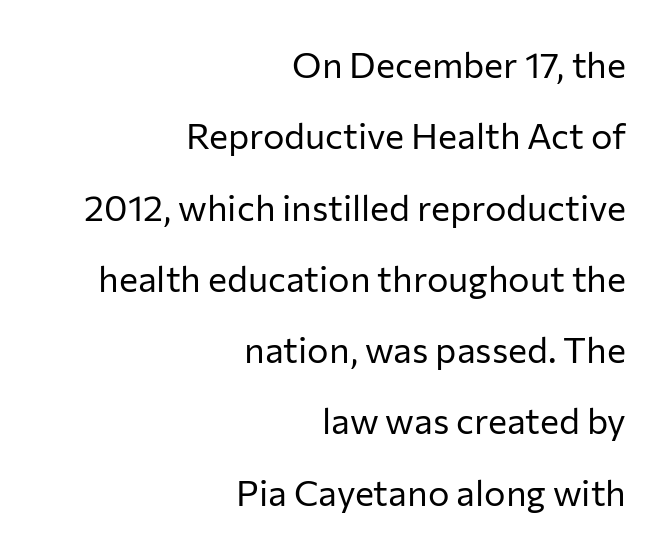
{"serif": "no", "italic": "no", "bold": "no", "weight": "regular", "width": "normal", "stroke_contrast": "low", "x_height": "medium", "monospaced": "no", "underline": "no", "align": "right", "line_spacing": "loose", "line_spacing_ratio": 1.98, "letter_spacing": "normal", "letter_spacing_em": 0.0, "glyph_px": 36}
